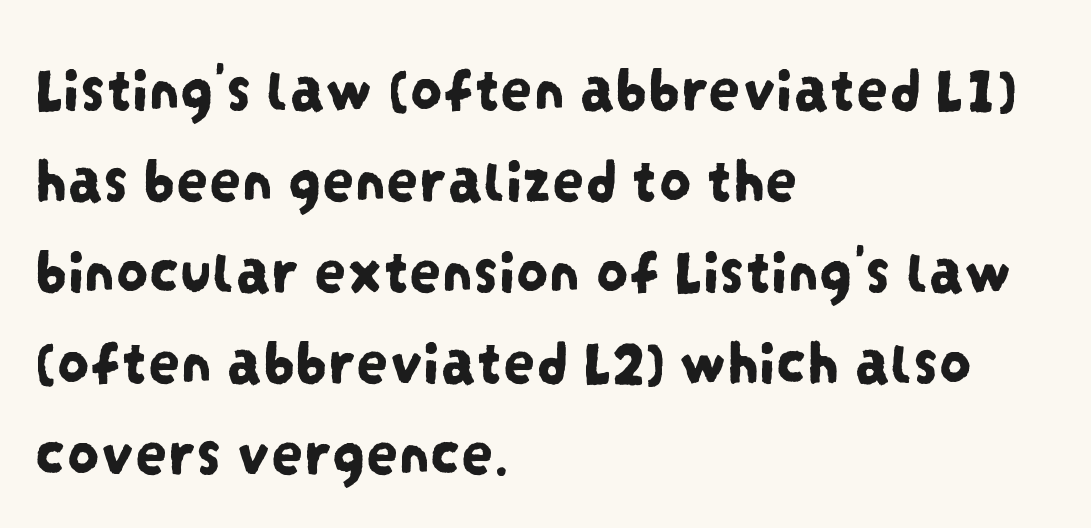
{"serif": "no", "width": "condensed", "stroke_contrast": "low", "x_height": "large", "monospaced": "no", "underline": "no", "align": "left", "line_spacing": "normal", "line_spacing_ratio": 1.42, "letter_spacing": "normal", "letter_spacing_em": 0.0, "glyph_px": 64}
